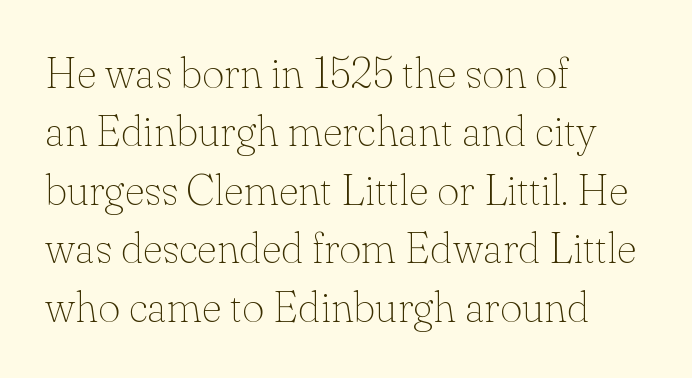
What kind of face is this? One with serifs. In terms of letterspacing, this is plain default setting. Leftover space on each line is placed entirely after the last word. Spacing verdict: proportional, widths tailored to each character.
